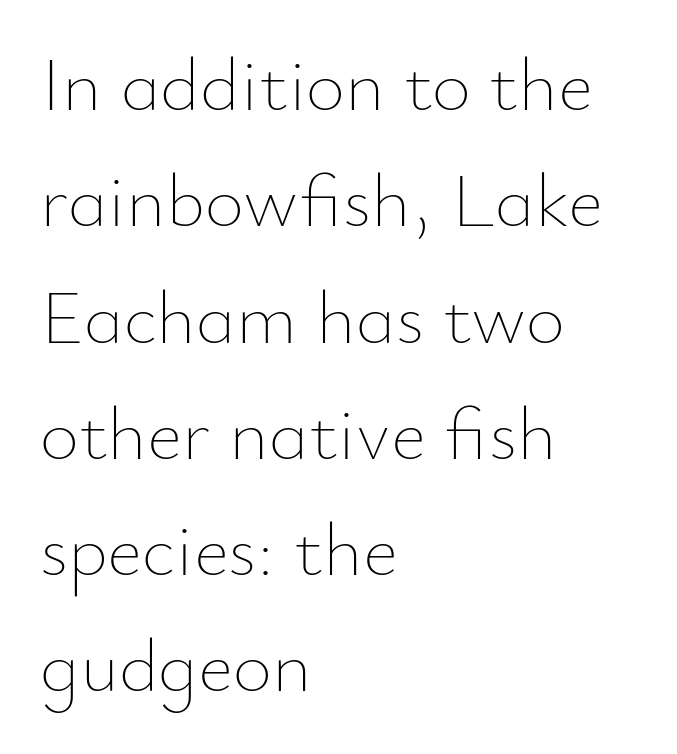
Q: Is the text bold? A: No.
Q: Is the text italic (slanted)? A: No, it is upright.
Q: Is the text underlined? A: No.
Q: How is the paragraph aligned? A: Left-aligned.
Q: Is the spacing between letters normal or unusually wide? A: Normal.
Q: Is the spacing between lines tight, normal or loose? A: Normal.
Q: Width (condensed, normal, or wide)? A: Normal.
Q: Stroke contrast? A: Low.
Q: x-height? A: Small.
Q: Monospaced? A: No.
